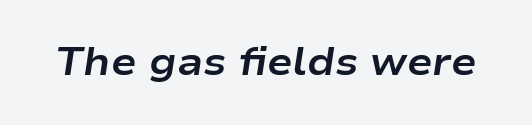
Style check: oblique. Clear beneath every line of the passage. What stands out about the letter spacing? Nothing — it is the standard amount. Summary of weight: heavy, a full bold. Character widths vary here, with narrow letters taking less room than wide ones.
